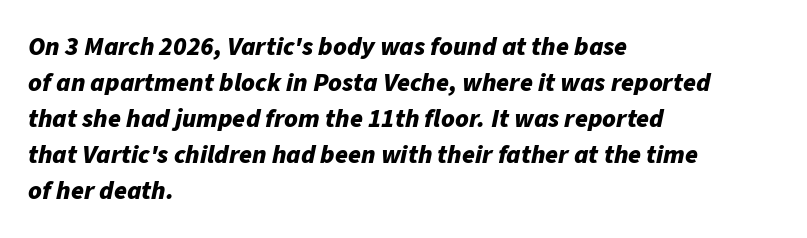
Q: Is the text bold? A: Yes.
Q: Is the text italic (slanted)? A: Yes, it leans right by about 11 degrees.
Q: Is the text underlined? A: No.
Q: How is the paragraph aligned? A: Left-aligned.
Q: Is the spacing between letters normal or unusually wide? A: Normal.
Q: Is the spacing between lines tight, normal or loose? A: Normal.
